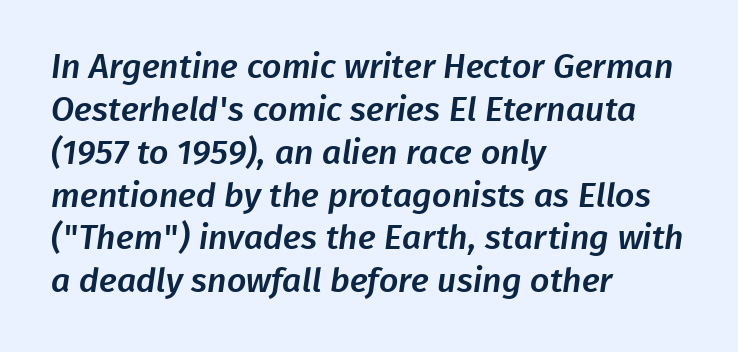
Q: Is the typeface a serif or a sans-serif typeface? A: Sans-serif.
Q: Is the text underlined? A: No.
Q: How is the paragraph aligned? A: Left-aligned.
Q: Is the spacing between letters normal or unusually wide? A: Normal.
Q: Is the spacing between lines tight, normal or loose? A: Normal.
Q: Width (condensed, normal, or wide)? A: Normal.
Q: Stroke contrast? A: Low.
Q: x-height? A: Medium.
Q: Monospaced? A: No.
